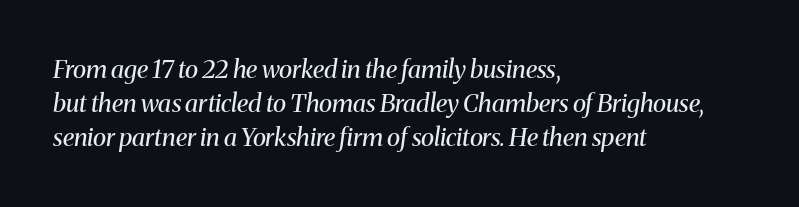
Visually the block forms a straight wall on the left and a jagged coastline on the right. The whole block is typeset with a tilt. Decoration check: the copy has no underline. The face used here is rendered with its standard letterfit. The passage shown is not bold in any degree.
